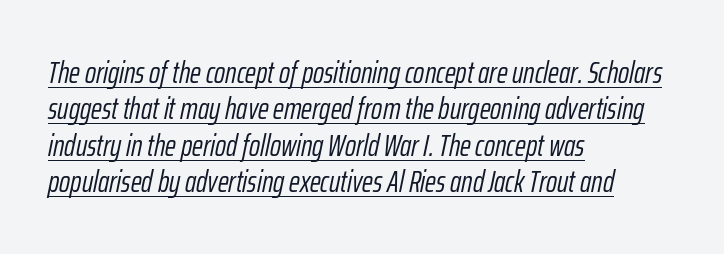
The image shows 30 px light, condensed type, italic (leaning right); set left-aligned, line spacing 1.21x, normal letter spacing, underlined; low stroke contrast and a medium x-height.
